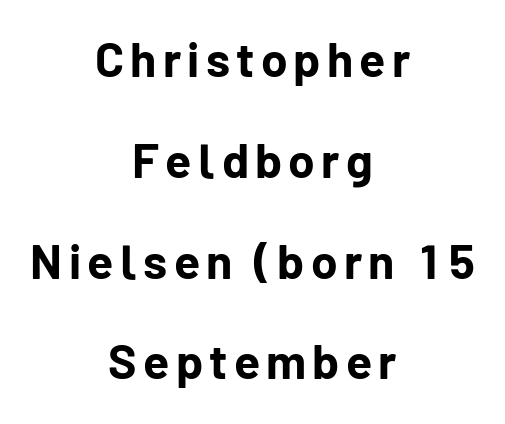
The image shows 48 px bold sans-serif type, upright; set centered, loose line spacing (2.1x), not underlined; low stroke contrast and a medium x-height.
